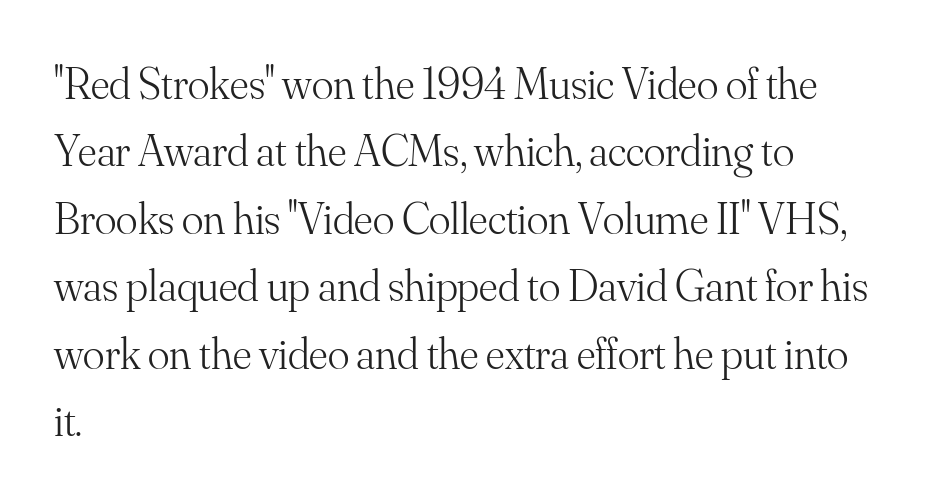
{"serif": "yes", "italic": "no", "bold": "no", "weight": "light", "width": "normal", "stroke_contrast": "medium", "x_height": "small", "monospaced": "no", "underline": "no", "align": "left", "line_spacing": "normal", "line_spacing_ratio": 1.5, "letter_spacing": "normal", "letter_spacing_em": 0.0, "glyph_px": 45}
